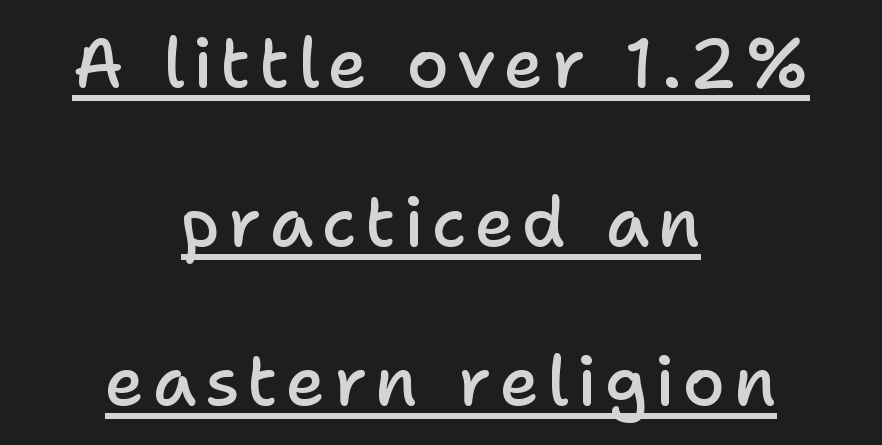
Typeset on center — no edge is straight. Does the lettering tilt? It doesn't — this is upright. A sans-serif font was chosen for this passage. The rendering uses natural spacing where letterforms have individual widths. Does a line run under the words? Yes, clearly.
